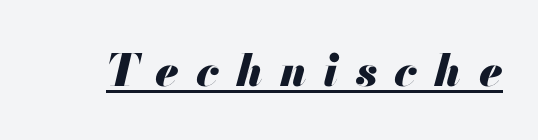
The image shows 44 px heavy type, italic (leaning right); set unusually wide letter spacing (+0.39 em), underlined; medium stroke contrast and a small x-height.
